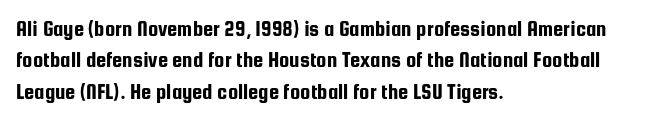
The image shows 23 px text type, upright; set left-aligned, normal line spacing (1.36x), normal letter spacing, not underlined.
